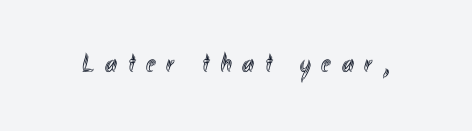
Q: Is the text italic (slanted)? A: Yes.
Q: Is the text underlined? A: No.
Q: Is the spacing between letters normal or unusually wide? A: Unusually wide.
